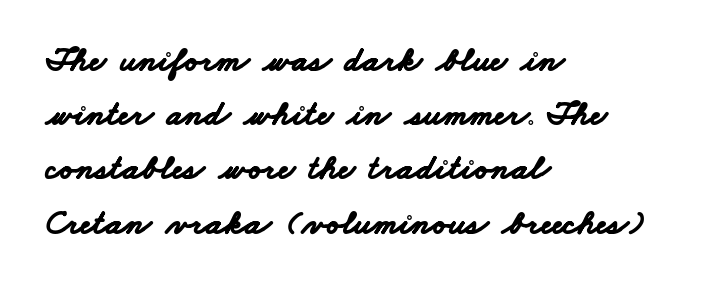
Q: Is the text bold? A: Yes.
Q: Is the typeface a serif or a sans-serif typeface? A: Sans-serif.
Q: Is the text underlined? A: No.
Q: How is the paragraph aligned? A: Left-aligned.
Q: Is the spacing between letters normal or unusually wide? A: Normal.
Q: Is the spacing between lines tight, normal or loose? A: Normal.
Q: Width (condensed, normal, or wide)? A: Wide.
Q: Stroke contrast? A: Low.
Q: x-height? A: Small.
Q: Monospaced? A: No.
